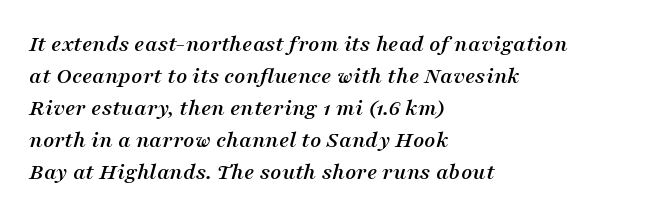
Q: Is the text italic (slanted)? A: Yes, it leans right by about 16 degrees.
Q: Is the text underlined? A: No.
Q: How is the paragraph aligned? A: Left-aligned.
Q: Is the spacing between letters normal or unusually wide? A: Normal.
Q: Is the spacing between lines tight, normal or loose? A: Normal.
